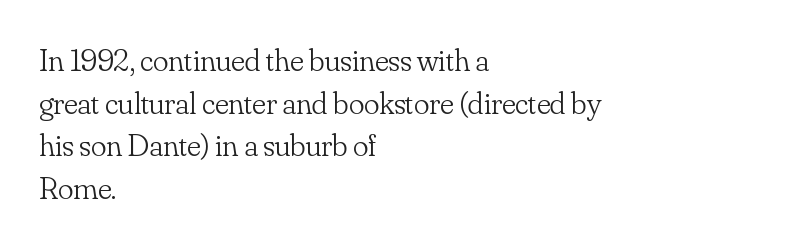
{"serif": "yes", "italic": "no", "bold": "no", "weight": "light", "width": "normal", "stroke_contrast": "low", "x_height": "small", "monospaced": "no", "underline": "no", "align": "left", "line_spacing": "normal", "line_spacing_ratio": 1.33, "letter_spacing": "normal", "letter_spacing_em": 0.0, "glyph_px": 32}
